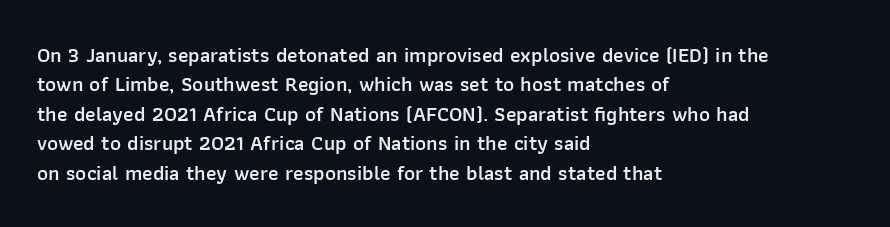
{"italic": "no", "bold": "semi", "underline": "no", "align": "left", "line_spacing": "normal", "line_spacing_ratio": 1.4, "letter_spacing": "normal", "letter_spacing_em": 0.0, "glyph_px": 21}
